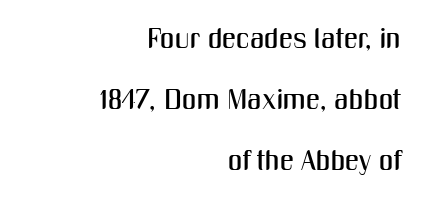
The image shows 28 px condensed sans-serif type, upright; set right-aligned, loose line spacing (2.17x), normal letter spacing, not underlined; medium stroke contrast and a medium x-height.
